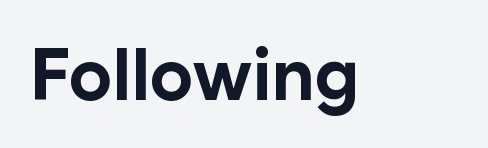
It's the straight-up-and-down kind of type. Here the designer chose a conventional face with non-uniform glyph widths. Standard letterfit; no display-style spreading of the glyphs. Lines of text with bare space underneath. Strong, thick strokes mark this as bold type. The font family rendered here belongs to the sans-serif group.
